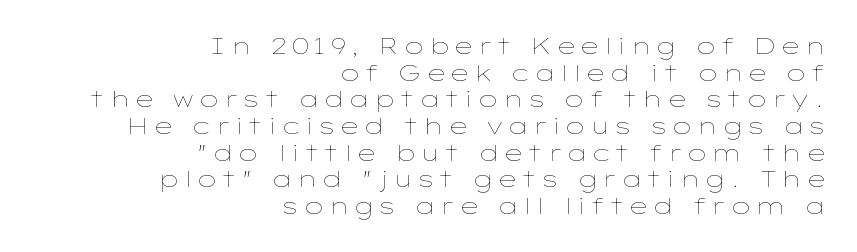
{"italic": "no", "bold": "no", "underline": "no", "align": "right", "line_spacing_ratio": 1.16, "glyph_px": 23}
